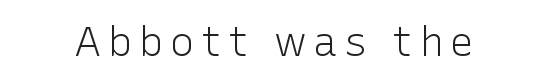
Stroke mass is kept to a normal reading level or below. The gap between lines stays unmarked. The designer went with a sans here, leaving each stem footless. A typesetter would mark this as roman, not italic. Do the characters align in a grid? No, the font is proportional.
